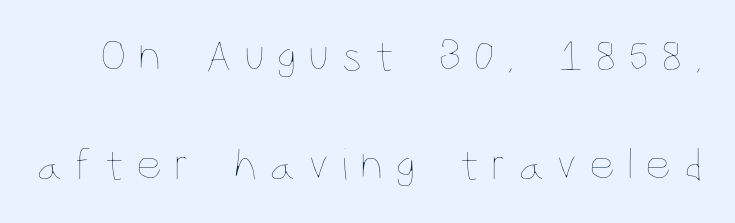
The image shows 46 px thin, condensed type, upright; set loose line spacing (2.38x), unusually wide letter spacing (+0.25 em), not underlined; low stroke contrast and a large x-height.
